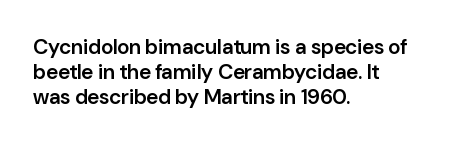
Stems and bowls a touch heavier than normal — semibold. This sample uses plain, unmodified letter spacing. The text block is weighted toward the left margin, trailing off unevenly rightward. Do the letters lean? They stand straight. Beneath every word, the page is bare.
